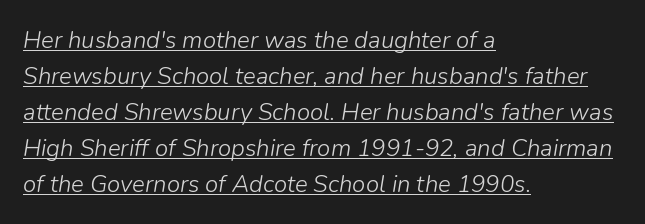
{"italic": "yes", "lean": "right", "slant_degrees": 9, "bold": "no", "underline": "yes", "align": "left", "line_spacing": "normal", "line_spacing_ratio": 1.5, "letter_spacing": "normal", "letter_spacing_em": 0.0, "glyph_px": 24}
